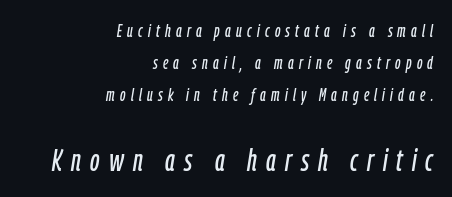
Q: Is the text italic (slanted)? A: Yes, it leans right by about 9 degrees.
Q: Is the text underlined? A: No.
Q: How is the paragraph aligned? A: Right-aligned.
Q: Is the spacing between letters normal or unusually wide? A: Unusually wide.
Q: Which block of text is set in a larger size, the first (top) or the second (bottom)? A: The second (bottom) one.
Q: Width (condensed, normal, or wide)? A: Condensed.
Q: Stroke contrast? A: Low.
Q: x-height? A: Medium.
Q: Monospaced? A: No.
